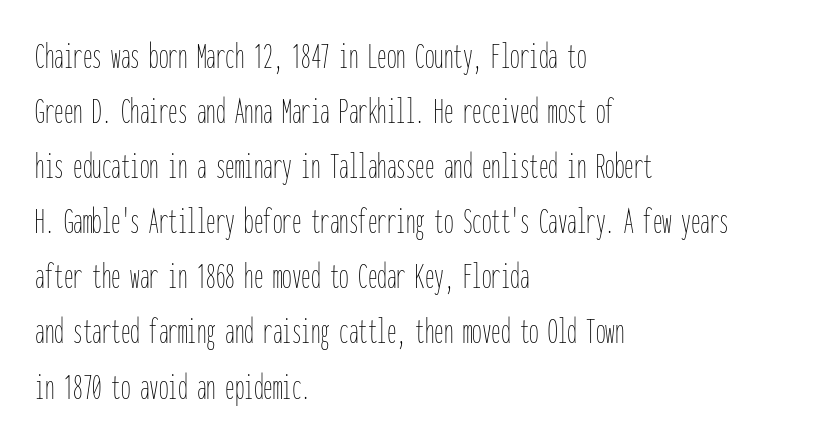
This reads as an unemphasized weight, regular at the heaviest. In terms of letterspacing, this is plain default setting. Note the uniform advance width — an 'i' takes as much space as an 'm'. Alignment: flush left. The space between consecutive lines is moderate.
